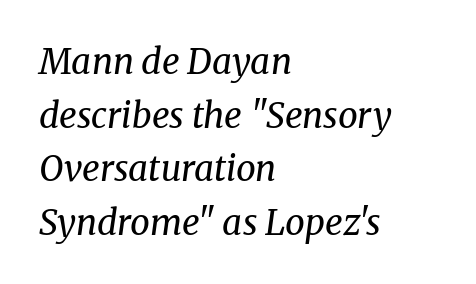
The image shows 35 px regular-weight serif type, italic (leaning right); set left-aligned, normal line spacing (1.53x), normal letter spacing, not underlined; medium stroke contrast and a medium x-height.
